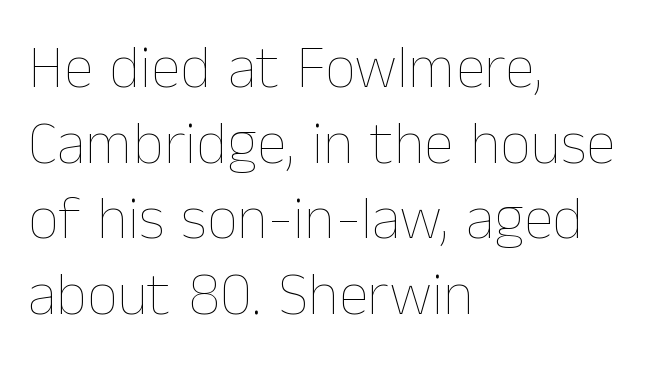
Proportional: the letters do not fall into vertical columns. The strokes carry an ordinary text weight at most. A bare baseline throughout the passage. The line texture is even and compact thanks to regular tracking. Notice how the passage keeps a crisp vertical edge on the left only.
